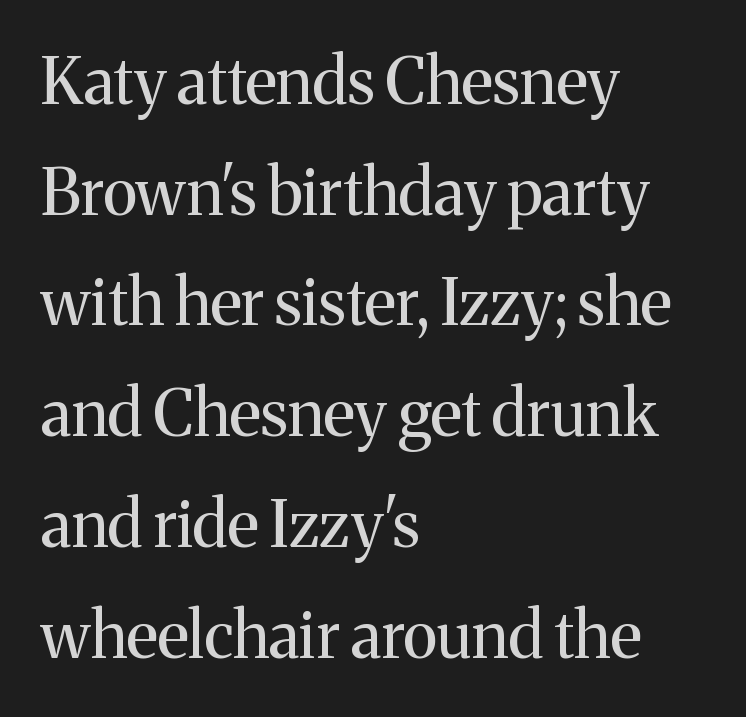
{"serif": "yes", "italic": "no", "bold": "no", "weight": "regular", "width": "normal", "stroke_contrast": "medium", "x_height": "medium", "monospaced": "no", "underline": "no", "align": "left", "line_spacing_ratio": 1.73, "letter_spacing": "normal", "letter_spacing_em": 0.0, "glyph_px": 64}
